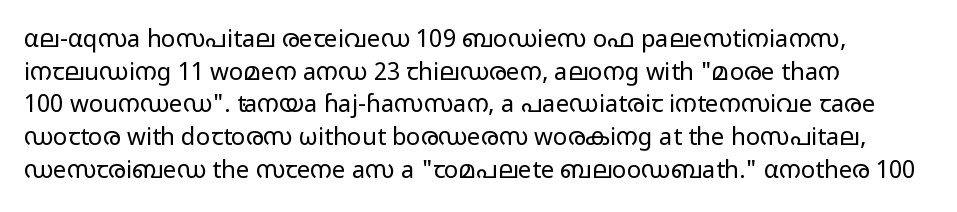
The image shows 24 px text type, upright; set left-aligned, normal line spacing (1.36x), normal letter spacing, not underlined.
